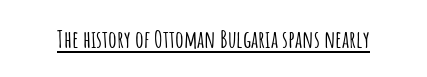
Q: Is the text italic (slanted)? A: No, it is upright.
Q: Is the text underlined? A: Yes.
Q: Is the spacing between letters normal or unusually wide? A: Normal.
